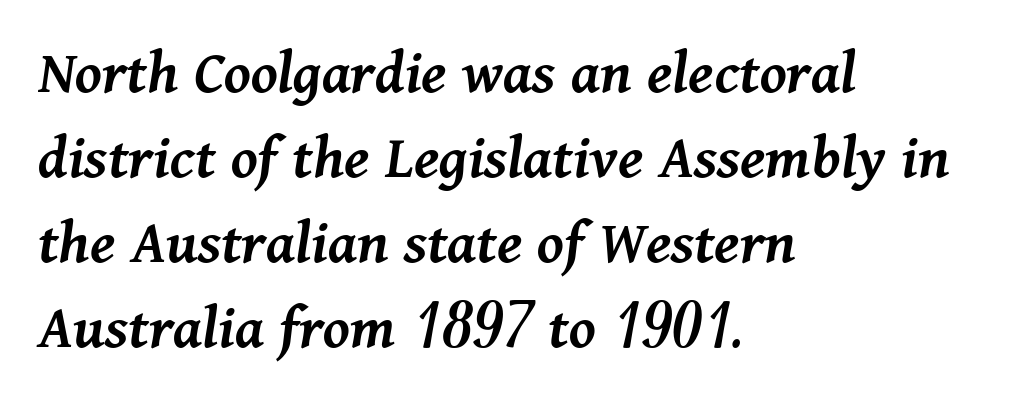
Has an underline been added? It has not. This sample keeps an unexceptional amount of space between lines. Each glyph is drawn with semibold strokes, heavier than normal yet not fully bold. Characters follow at the spacing the type designer built in. You could not count columns in this text — the font is proportionally spaced.
